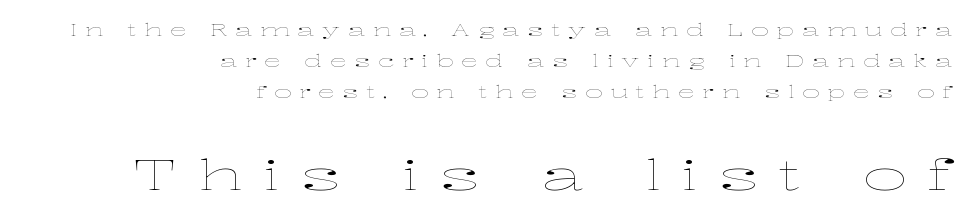
{"italic": "no", "bold": "no", "weight": "thin", "width": "wide", "stroke_contrast": "low", "x_height": "medium", "monospaced": "no", "underline": "no", "align": "right", "line_spacing_ratio": 1.81, "letter_spacing": "wide", "letter_spacing_em": 0.46, "larger_block": "second", "size_ratio": 2.53, "glyph_px": 43}
